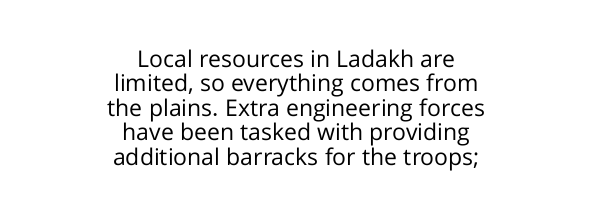
Q: Is the text bold? A: No.
Q: Is the text italic (slanted)? A: No, it is upright.
Q: Is the text underlined? A: No.
Q: How is the paragraph aligned? A: Centered.
Q: Is the spacing between letters normal or unusually wide? A: Normal.
Q: Is the spacing between lines tight, normal or loose? A: Tight.
